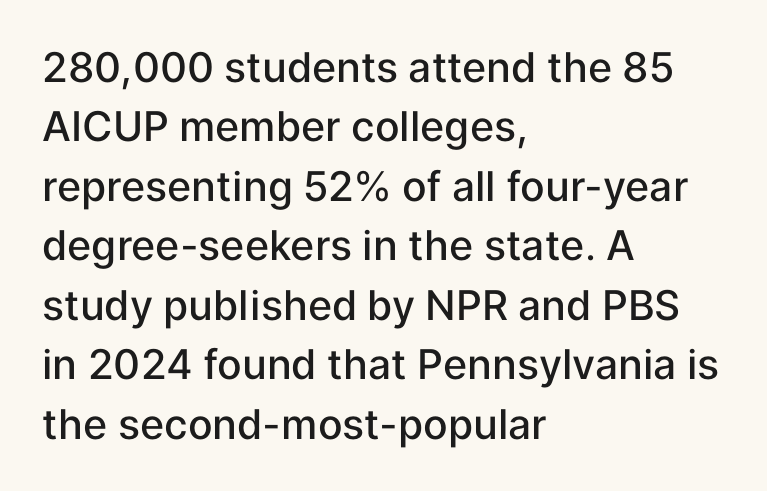
{"serif": "no", "italic": "no", "bold": "semi", "weight": "semibold", "width": "normal", "stroke_contrast": "low", "x_height": "medium", "monospaced": "no", "underline": "no", "align": "left", "line_spacing": "normal", "line_spacing_ratio": 1.45, "letter_spacing": "normal", "letter_spacing_em": 0.0, "glyph_px": 41}
